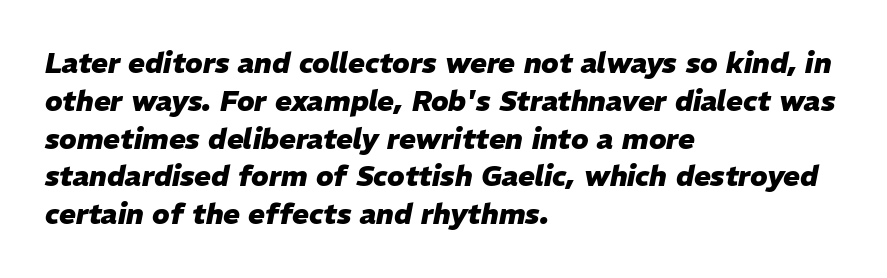
Q: Is the text bold? A: Yes.
Q: Is the text italic (slanted)? A: Yes, it leans right by about 11 degrees.
Q: Is the text underlined? A: No.
Q: How is the paragraph aligned? A: Left-aligned.
Q: Is the spacing between letters normal or unusually wide? A: Normal.
Q: Is the spacing between lines tight, normal or loose? A: Normal.
Q: Width (condensed, normal, or wide)? A: Normal.
Q: Stroke contrast? A: Low.
Q: x-height? A: Medium.
Q: Monospaced? A: No.
